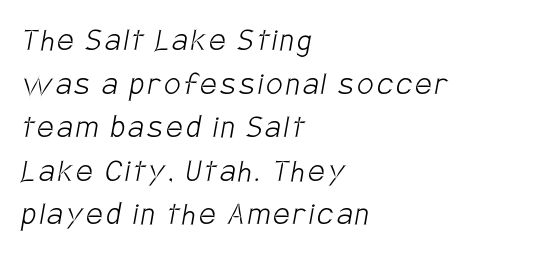
Q: Is the text bold? A: No.
Q: Is the typeface a serif or a sans-serif typeface? A: Sans-serif.
Q: Is the text underlined? A: No.
Q: How is the paragraph aligned? A: Left-aligned.
Q: Width (condensed, normal, or wide)? A: Condensed.
Q: Stroke contrast? A: Low.
Q: x-height? A: Large.
Q: Monospaced? A: No.
